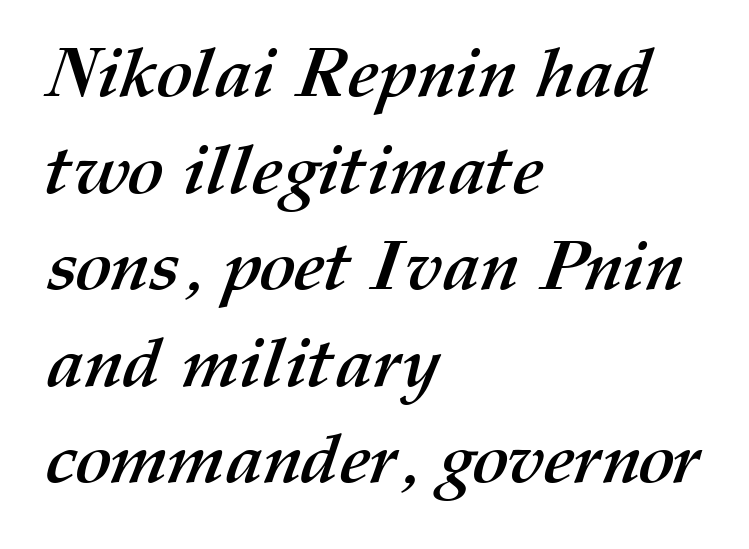
Q: Is the text bold? A: Yes.
Q: Is the text underlined? A: No.
Q: How is the paragraph aligned? A: Left-aligned.
Q: Is the spacing between letters normal or unusually wide? A: Normal.
Q: Is the spacing between lines tight, normal or loose? A: Normal.
Q: Width (condensed, normal, or wide)? A: Normal.
Q: Stroke contrast? A: Medium.
Q: x-height? A: Medium.
Q: Monospaced? A: No.
